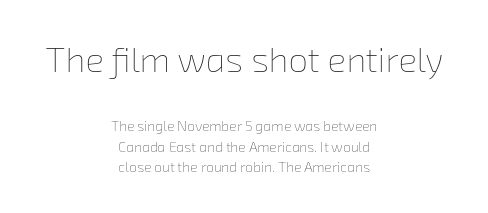
{"bold": "no", "weight": "thin", "width": "normal", "stroke_contrast": "low", "x_height": "medium", "monospaced": "no", "underline": "no", "align": "center", "line_spacing": "normal", "line_spacing_ratio": 1.48, "letter_spacing": "normal", "letter_spacing_em": 0.0, "larger_block": "first", "size_ratio": 2.5, "glyph_px": 35}
